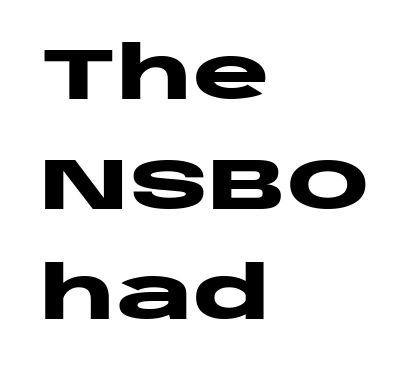
{"serif": "no", "italic": "no", "bold": "yes", "weight": "heavy", "width": "wide", "stroke_contrast": "low", "x_height": "large", "monospaced": "no", "underline": "no", "align": "left", "line_spacing": "normal", "line_spacing_ratio": 1.51, "letter_spacing": "normal", "letter_spacing_em": 0.0, "glyph_px": 73}
